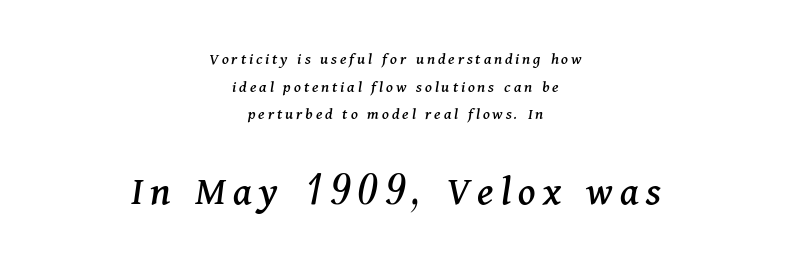
Q: Is the text italic (slanted)? A: Yes, it leans right by about 11 degrees.
Q: Is the typeface a serif or a sans-serif typeface? A: Serif.
Q: Is the text underlined? A: No.
Q: How is the paragraph aligned? A: Centered.
Q: Is the spacing between lines tight, normal or loose? A: Normal.
Q: Which block of text is set in a larger size, the first (top) or the second (bottom)? A: The second (bottom) one.
Q: Width (condensed, normal, or wide)? A: Normal.
Q: Stroke contrast? A: Medium.
Q: x-height? A: Medium.
Q: Monospaced? A: No.
